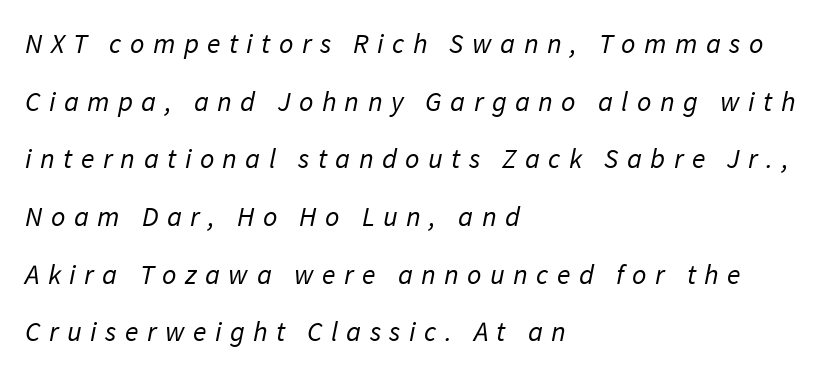
The image shows 28 px regular-weight sans-serif type; set left-aligned, loose line spacing (2.06x), unusually wide letter spacing (+0.3 em), not underlined; low stroke contrast and a medium x-height.
